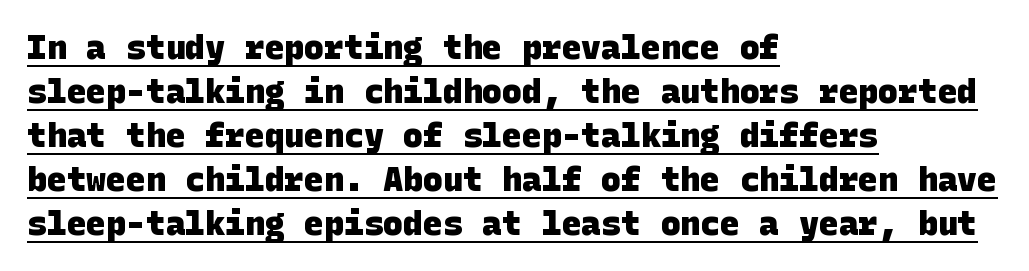
{"serif": "no", "bold": "yes", "weight": "heavy", "width": "normal", "stroke_contrast": "low", "x_height": "large", "underline": "yes", "align": "left", "line_spacing": "normal", "line_spacing_ratio": 1.33, "letter_spacing": "normal", "letter_spacing_em": 0.0, "glyph_px": 33}
